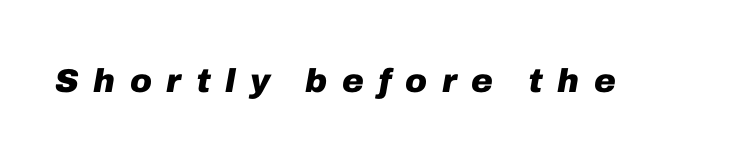
The image shows 33 px heavy type, italic (leaning right); set unusually wide letter spacing (+0.44 em), not underlined; low stroke contrast and a medium x-height.
